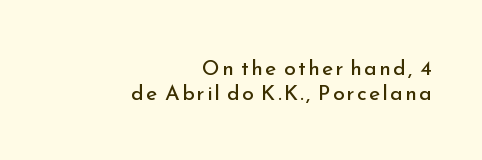
{"italic": "no", "bold": "no", "underline": "no", "align": "right", "line_spacing_ratio": 1.18, "glyph_px": 21}
